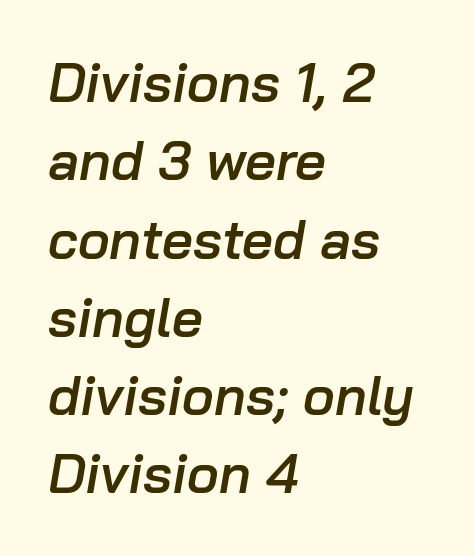
Q: Is the text bold? A: Semi-bold.
Q: Is the text italic (slanted)? A: Yes, it leans right by about 10 degrees.
Q: Is the text underlined? A: No.
Q: How is the paragraph aligned? A: Left-aligned.
Q: Is the spacing between letters normal or unusually wide? A: Normal.
Q: Is the spacing between lines tight, normal or loose? A: Normal.
Q: Width (condensed, normal, or wide)? A: Normal.
Q: Stroke contrast? A: Low.
Q: x-height? A: Medium.
Q: Monospaced? A: No.
